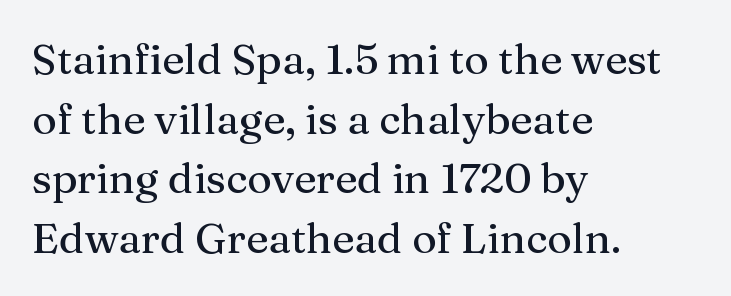
Looks like regular typesetting: each glyph gets only the width it needs. Serifs: yes, visible at the terminals of the letterforms. The space beneath each line is pristine and unruled. The rendering keeps characters at their native spacing. You can tell it's not italic because the verticals are truly vertical.
